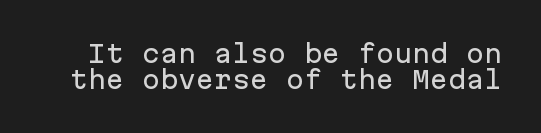
Q: Is the text italic (slanted)? A: No, it is upright.
Q: Is the text underlined? A: No.
Q: Is the spacing between letters normal or unusually wide? A: Normal.
Q: Is the spacing between lines tight, normal or loose? A: Tight.
